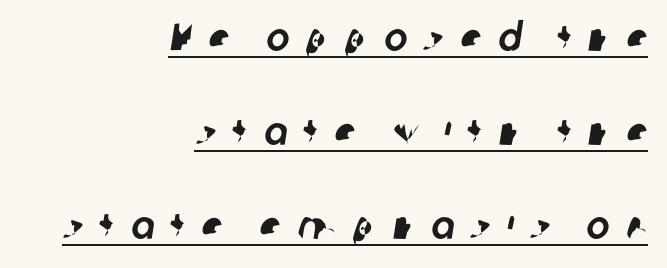
{"serif": "no", "width": "normal", "stroke_contrast": "low", "x_height": "medium", "monospaced": "no", "underline": "yes", "align": "right", "line_spacing": "loose", "line_spacing_ratio": 2.41, "letter_spacing": "wide", "letter_spacing_em": 0.42, "glyph_px": 39}
